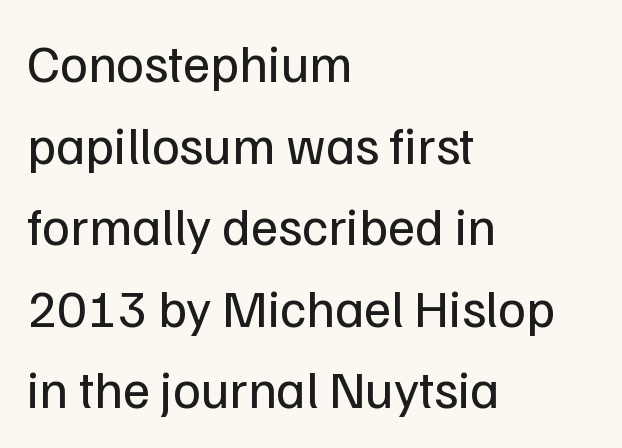
The image shows 53 px regular-weight sans-serif type, upright; set left-aligned, normal line spacing (1.54x), normal letter spacing, not underlined; low stroke contrast and a medium x-height.
